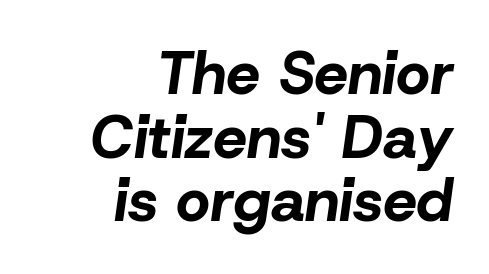
The vertical gap from one line to the next is small. The passage shown is not underscored anywhere. As a designer I'd log this as weight 700, bold. There is no visible air inserted between adjacent glyphs. An italicized treatment has been applied to the whole sample. The passage shown is typed in a proportional face where columns would drift.
